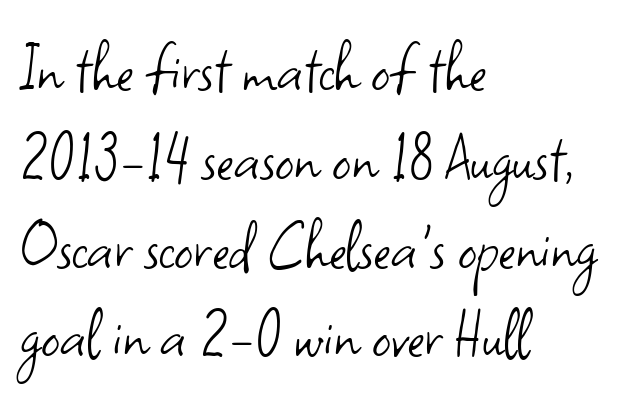
Q: Is the text bold? A: No.
Q: Is the text italic (slanted)? A: Yes.
Q: Is the typeface a serif or a sans-serif typeface? A: Sans-serif.
Q: Is the text underlined? A: No.
Q: How is the paragraph aligned? A: Left-aligned.
Q: Is the spacing between letters normal or unusually wide? A: Normal.
Q: Width (condensed, normal, or wide)? A: Normal.
Q: Stroke contrast? A: Low.
Q: x-height? A: Small.
Q: Monospaced? A: No.
